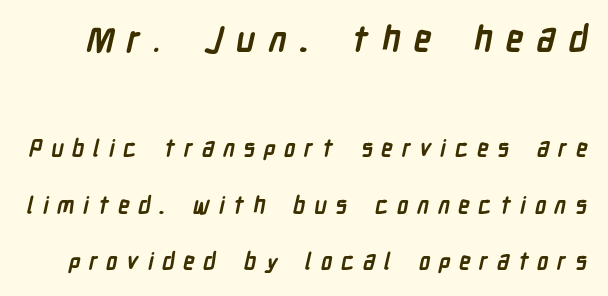
Q: Is the text bold? A: Yes.
Q: Is the typeface a serif or a sans-serif typeface? A: Sans-serif.
Q: Is the text underlined? A: No.
Q: Is the spacing between letters normal or unusually wide? A: Unusually wide.
Q: Is the spacing between lines tight, normal or loose? A: Loose.
Q: Which block of text is set in a larger size, the first (top) or the second (bottom)? A: The first (top) one.
Q: Width (condensed, normal, or wide)? A: Condensed.
Q: Stroke contrast? A: Low.
Q: x-height? A: Medium.
Q: Monospaced? A: No.
